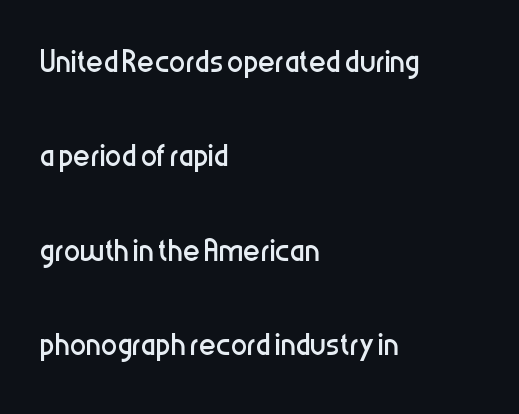
Short and long lines alike share a common starting point at left. The vertical gap from one line to the next is large. Weight: in the light-to-regular range. When letters stand straight like this, we call the style roman or upright. Examine the stroke ends and you'll find no serifs. The gaps between neighbouring characters are ordinary and unremarkable.
